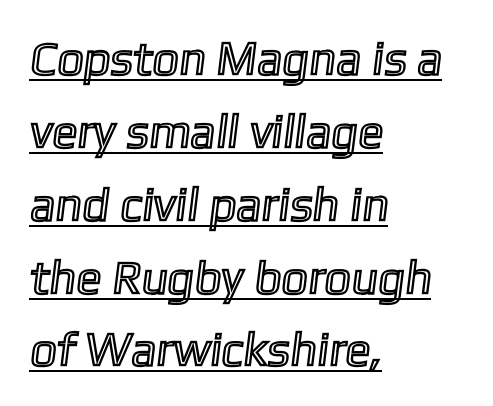
The face used here is proportionally spaced, like ordinary book or web type. The face used here appears with an underline applied. Evenly set lines give the paragraph a standard silhouette. Is the letter spacing exaggerated? No — it looks like the ordinary default. Visually the block forms a straight wall on the left and a jagged coastline on the right.
